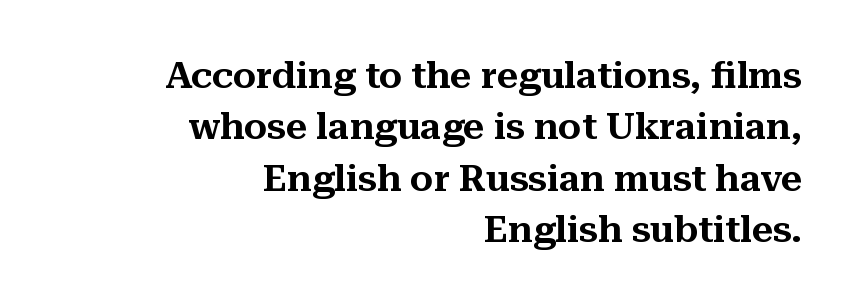
The image shows 37 px serif type, upright; set right-aligned, normal line spacing (1.39x), normal letter spacing, not underlined; medium stroke contrast and a medium x-height.
